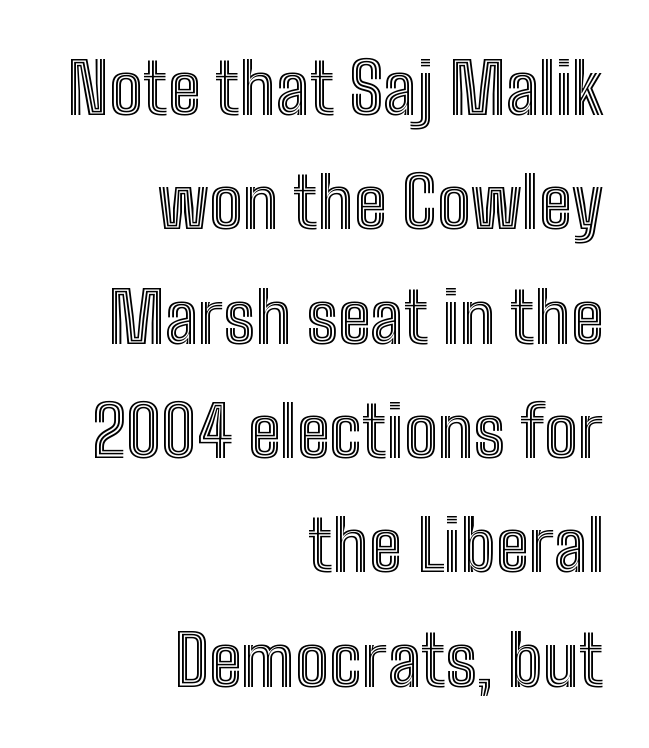
The image shows 71 px condensed type, upright; set right-aligned, normal line spacing (1.61x), normal letter spacing, not underlined; a medium x-height.
